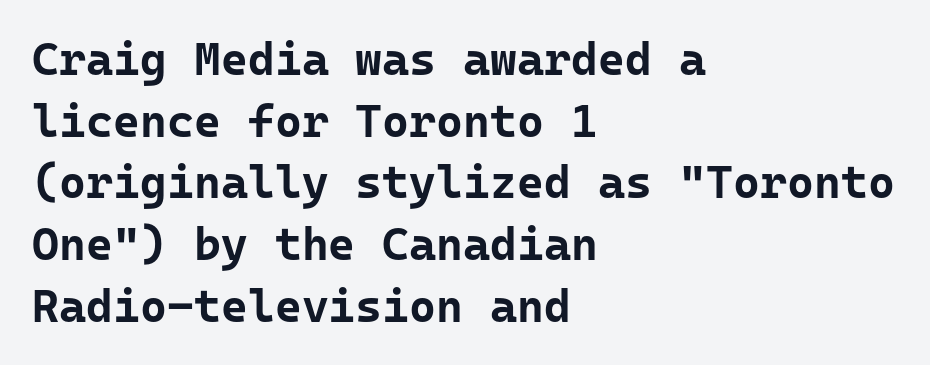
{"serif": "no", "italic": "no", "bold": "yes", "weight": "bold", "width": "normal", "stroke_contrast": "low", "x_height": "medium", "monospaced": "yes", "underline": "no", "align": "left", "line_spacing": "normal", "line_spacing_ratio": 1.34, "letter_spacing": "normal", "letter_spacing_em": 0.0, "glyph_px": 46}
